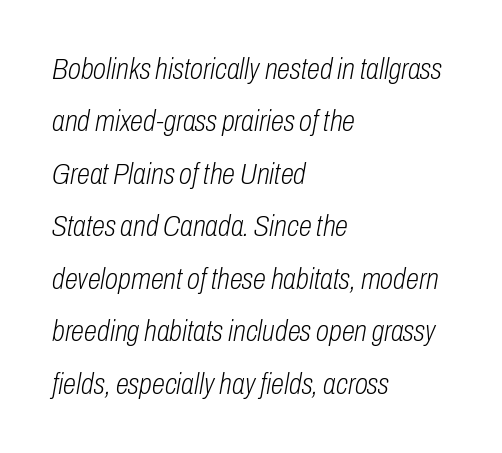
The image shows 30 px light, condensed type, italic (leaning right); set left-aligned, line spacing 1.75x, normal letter spacing, not underlined; low stroke contrast and a medium x-height.
